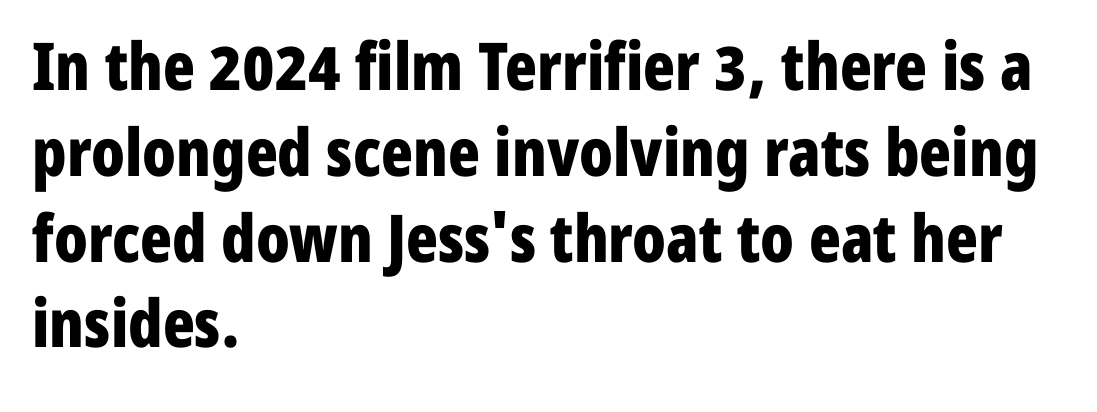
Q: Is the text bold? A: Yes.
Q: Is the text italic (slanted)? A: No, it is upright.
Q: Is the typeface a serif or a sans-serif typeface? A: Sans-serif.
Q: Is the text underlined? A: No.
Q: How is the paragraph aligned? A: Left-aligned.
Q: Is the spacing between letters normal or unusually wide? A: Normal.
Q: Is the spacing between lines tight, normal or loose? A: Normal.
Q: Width (condensed, normal, or wide)? A: Condensed.
Q: Stroke contrast? A: Low.
Q: x-height? A: Medium.
Q: Monospaced? A: No.
